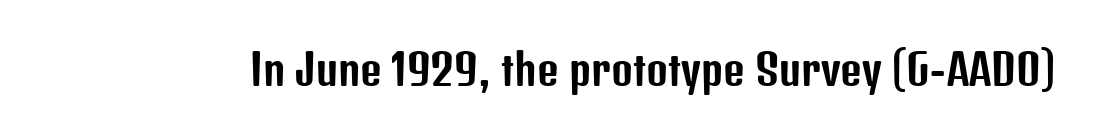
{"serif": "no", "italic": "no", "width": "condensed", "stroke_contrast": "low", "x_height": "medium", "monospaced": "no", "underline": "no", "letter_spacing": "normal", "letter_spacing_em": 0.0, "glyph_px": 42}
